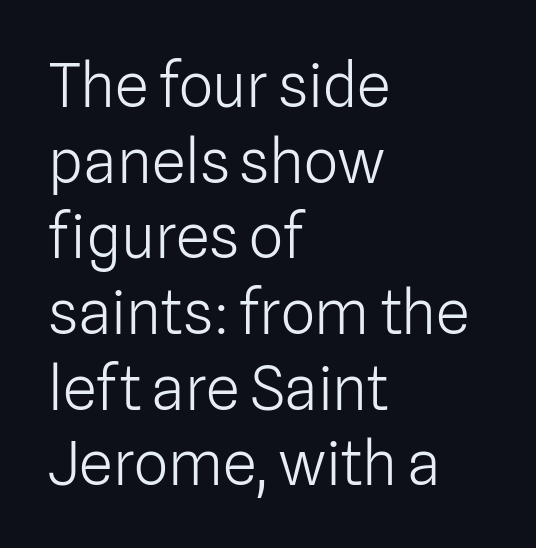
The image shows 61 px light sans-serif type, upright; set left-aligned, line spacing 1.24x, normal letter spacing, not underlined; low stroke contrast and a medium x-height.
